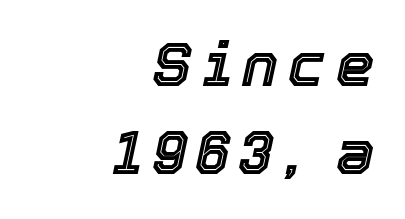
The compositor pushed each line to the right boundary. The rows are spaced the way most documents space them. These lines were composed using italics. Do the characters align in a grid? No, the font is proportional. Bare-footed words on every line.
